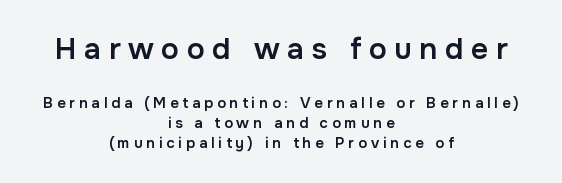
The image shows 30 px semibold sans-serif type, upright; set centered, normal line spacing (1.34x), unusually wide letter spacing (+0.25 em), not underlined; the first (top) block is 2.0x larger; low stroke contrast and a medium x-height.
